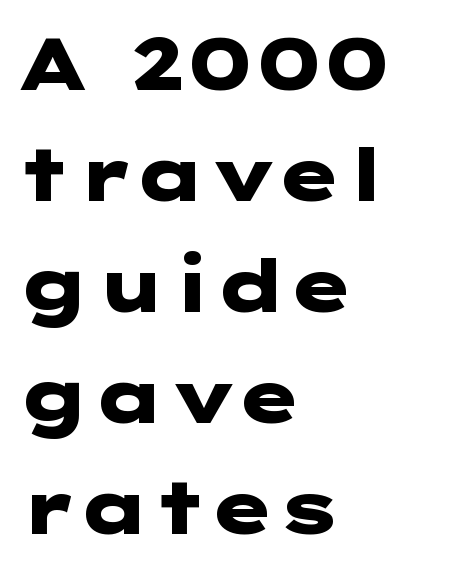
Glyph-to-glyph distance matches everyday printed text. Each new line begins a customary step beneath the previous one. These words are printed bold, with thick strokes throughout. Has an underline been added? It has not.
